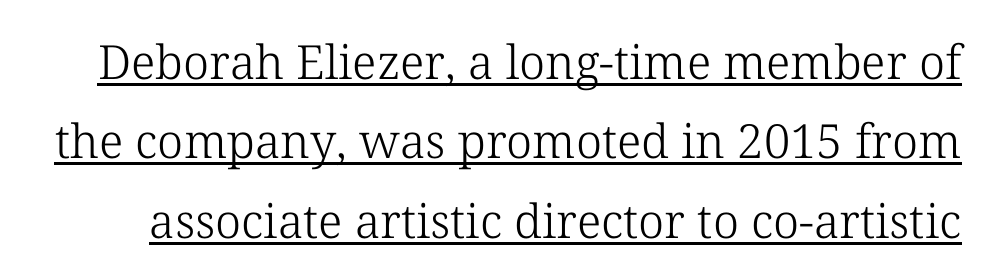
The image shows 47 px light serif type, upright; set normal line spacing (1.69x), normal letter spacing, underlined; low stroke contrast and a medium x-height.
